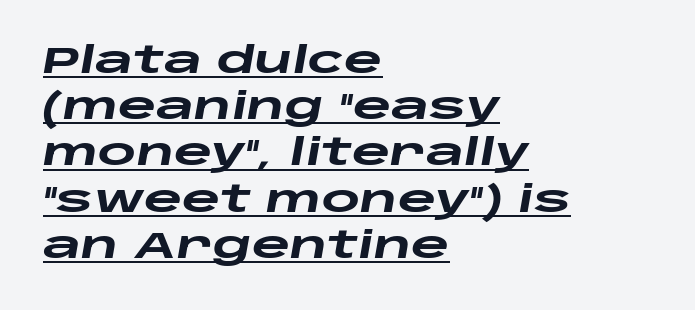
{"italic": "yes", "lean": "right", "slant_degrees": 10, "bold": "yes", "weight": "heavy", "width": "wide", "stroke_contrast": "low", "x_height": "large", "monospaced": "no", "underline": "yes", "align": "left", "line_spacing": "normal", "line_spacing_ratio": 1.25, "letter_spacing": "normal", "letter_spacing_em": 0.0, "glyph_px": 37}
